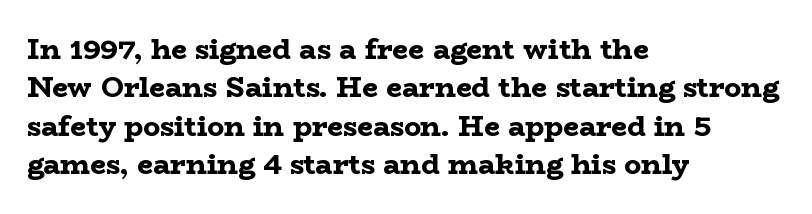
The font is running at its bold setting. Compared with typical paragraphs, the rows here are spaced about the same. A typesetter would call this zero additional tracking. This sample uses a serif face. The text block is weighted toward the left margin, trailing off unevenly rightward.
